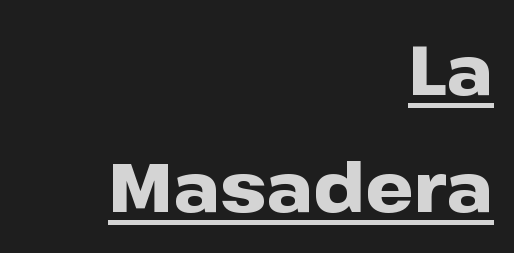
{"serif": "no", "italic": "no", "bold": "yes", "weight": "heavy", "width": "wide", "stroke_contrast": "low", "x_height": "medium", "monospaced": "no", "underline": "yes", "align": "right", "line_spacing": "normal", "line_spacing_ratio": 1.69, "letter_spacing": "normal", "letter_spacing_em": 0.0, "glyph_px": 69}
